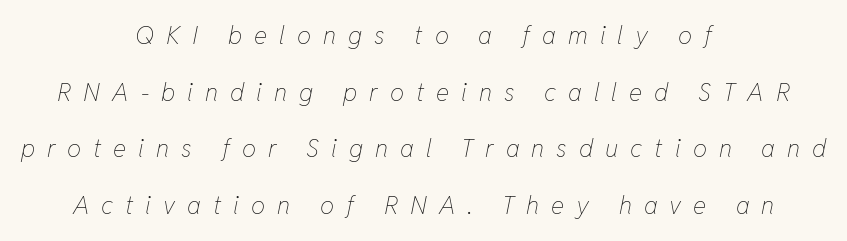
Q: Is the text bold? A: No.
Q: Is the text italic (slanted)? A: Yes, it leans right by about 11 degrees.
Q: Is the text underlined? A: No.
Q: How is the paragraph aligned? A: Centered.
Q: Is the spacing between letters normal or unusually wide? A: Unusually wide.
Q: Is the spacing between lines tight, normal or loose? A: Loose.
